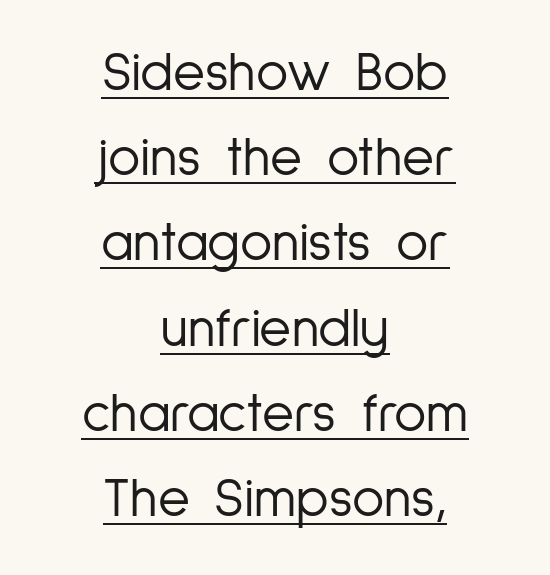
The image shows 55 px light, condensed sans-serif type, upright; set centered, normal line spacing (1.55x), normal letter spacing, underlined; low stroke contrast and a medium x-height.
